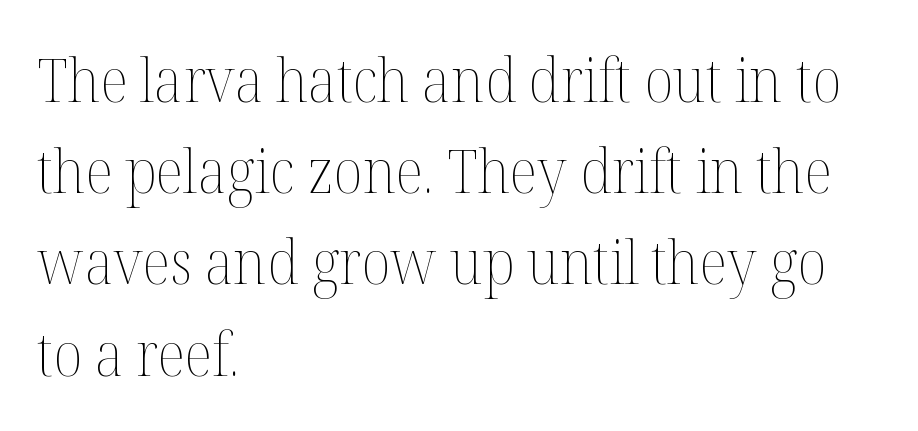
Q: Is the text bold? A: No.
Q: Is the text italic (slanted)? A: No, it is upright.
Q: Is the text underlined? A: No.
Q: How is the paragraph aligned? A: Left-aligned.
Q: Is the spacing between letters normal or unusually wide? A: Normal.
Q: Is the spacing between lines tight, normal or loose? A: Normal.
Q: Width (condensed, normal, or wide)? A: Normal.
Q: Stroke contrast? A: Medium.
Q: x-height? A: Medium.
Q: Monospaced? A: No.
